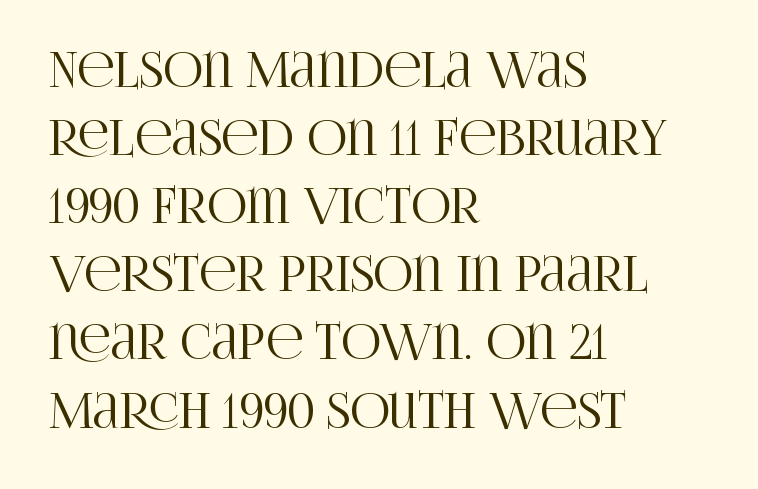
The image shows 49 px condensed serif type, upright; set left-aligned, normal line spacing (1.39x), normal letter spacing, not underlined; high stroke contrast and a large x-height.
